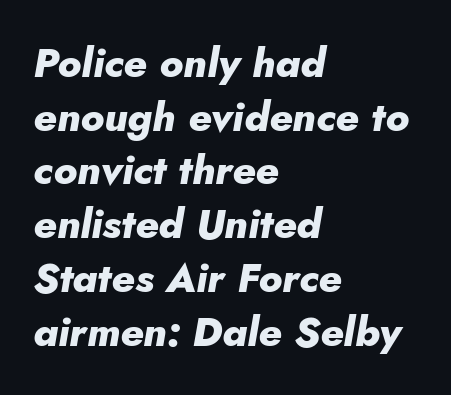
Q: Is the text bold? A: Yes.
Q: Is the text italic (slanted)? A: Yes, it leans right by about 10 degrees.
Q: Is the text underlined? A: No.
Q: How is the paragraph aligned? A: Left-aligned.
Q: Is the spacing between letters normal or unusually wide? A: Normal.
Q: Is the spacing between lines tight, normal or loose? A: Normal.
Q: Width (condensed, normal, or wide)? A: Normal.
Q: Stroke contrast? A: Low.
Q: x-height? A: Small.
Q: Monospaced? A: No.
